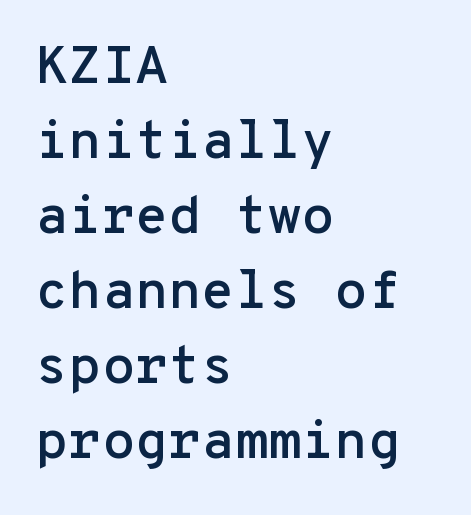
{"serif": "no", "italic": "no", "width": "normal", "stroke_contrast": "low", "x_height": "medium", "monospaced": "yes", "underline": "no", "align": "left", "line_spacing": "normal", "line_spacing_ratio": 1.39, "letter_spacing": "normal", "letter_spacing_em": 0.0, "glyph_px": 54}
